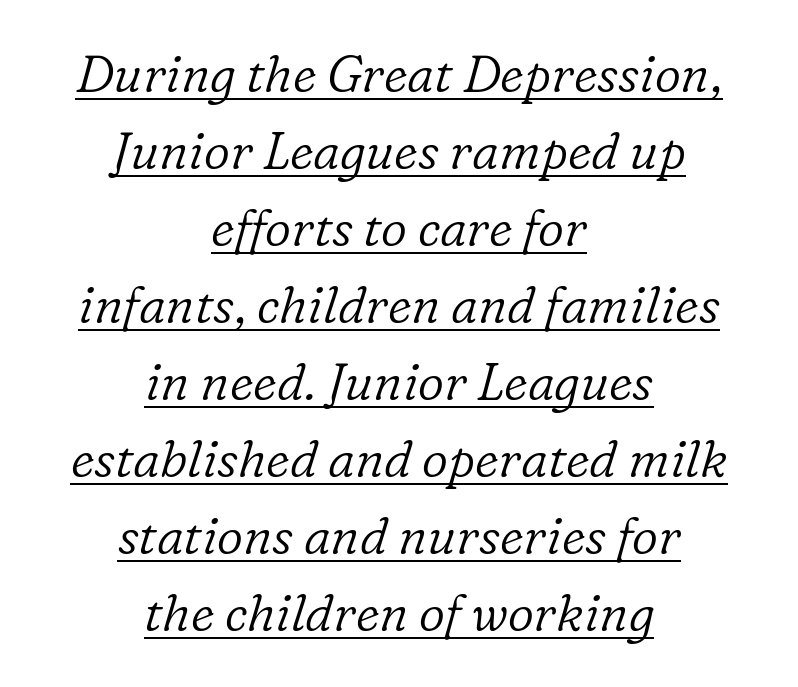
The image shows 51 px light serif type, italic (leaning right); set centered, normal line spacing (1.51x), normal letter spacing, underlined; low stroke contrast and a medium x-height.
